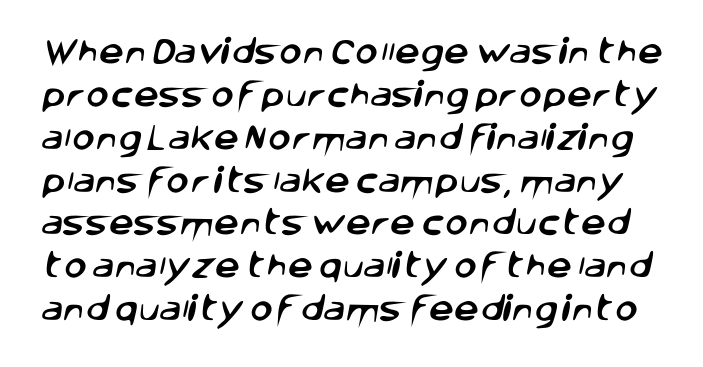
Q: Is the typeface a serif or a sans-serif typeface? A: Sans-serif.
Q: Is the text underlined? A: No.
Q: Is the spacing between letters normal or unusually wide? A: Normal.
Q: Is the spacing between lines tight, normal or loose? A: Normal.
Q: Width (condensed, normal, or wide)? A: Normal.
Q: Stroke contrast? A: Low.
Q: x-height? A: Large.
Q: Monospaced? A: No.
